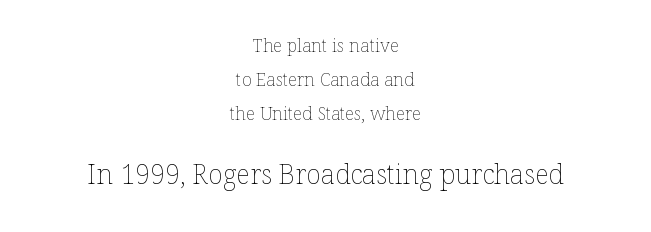
Q: Is the text bold? A: No.
Q: Is the text italic (slanted)? A: No, it is upright.
Q: Is the text underlined? A: No.
Q: How is the paragraph aligned? A: Centered.
Q: Is the spacing between letters normal or unusually wide? A: Normal.
Q: Which block of text is set in a larger size, the first (top) or the second (bottom)? A: The second (bottom) one.
